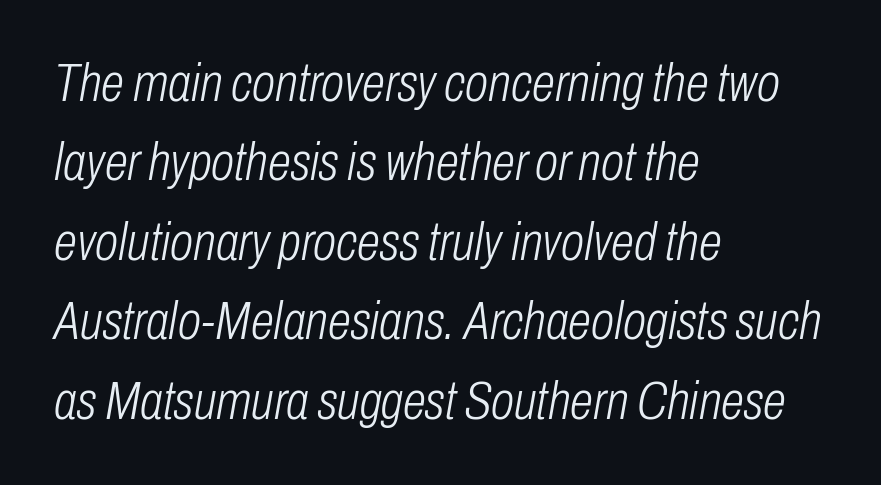
Q: Is the text bold? A: No.
Q: Is the text italic (slanted)? A: Yes, it leans right by about 10 degrees.
Q: Is the text underlined? A: No.
Q: How is the paragraph aligned? A: Left-aligned.
Q: Is the spacing between letters normal or unusually wide? A: Normal.
Q: Is the spacing between lines tight, normal or loose? A: Normal.
Q: Width (condensed, normal, or wide)? A: Condensed.
Q: Stroke contrast? A: Low.
Q: x-height? A: Medium.
Q: Monospaced? A: No.
